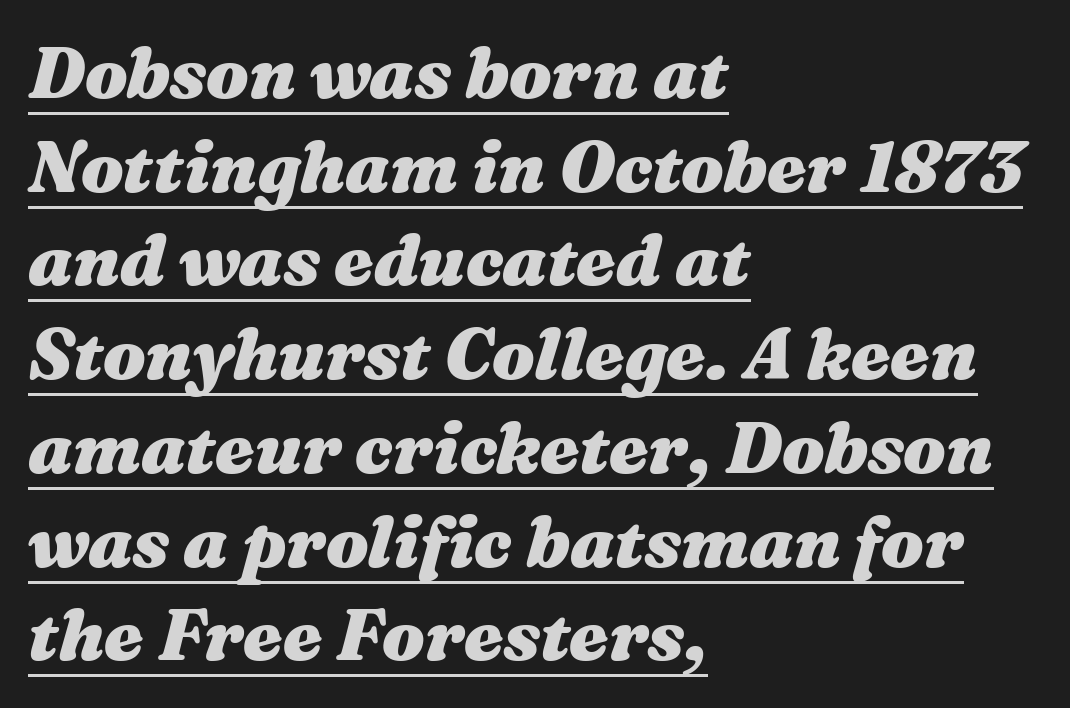
Q: Is the text bold? A: Yes.
Q: Is the text italic (slanted)? A: Yes, it leans right by about 16 degrees.
Q: Is the text underlined? A: Yes.
Q: How is the paragraph aligned? A: Left-aligned.
Q: Is the spacing between letters normal or unusually wide? A: Normal.
Q: Is the spacing between lines tight, normal or loose? A: Normal.
Q: Width (condensed, normal, or wide)? A: Wide.
Q: Stroke contrast? A: Medium.
Q: x-height? A: Medium.
Q: Monospaced? A: No.
